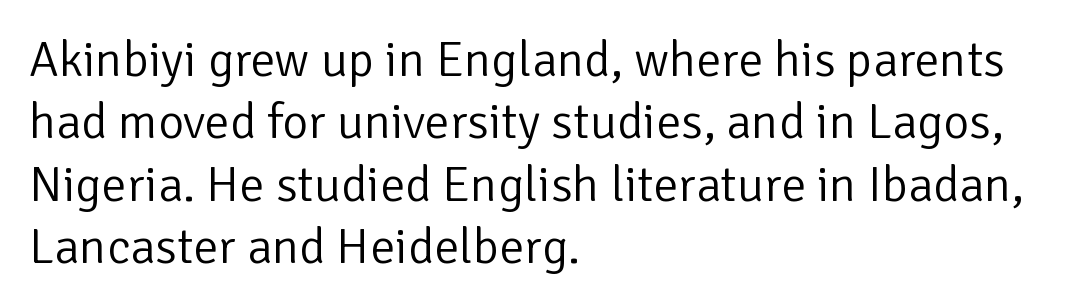
The image shows 50 px light sans-serif type, upright; set left-aligned, normal line spacing (1.25x), normal letter spacing, not underlined; low stroke contrast and a medium x-height.
